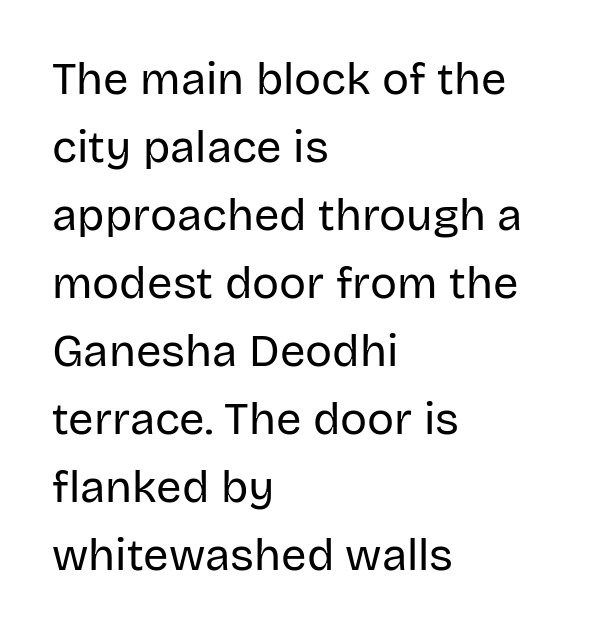
{"serif": "no", "italic": "no", "bold": "no", "weight": "regular", "width": "normal", "stroke_contrast": "low", "x_height": "large", "monospaced": "no", "underline": "no", "align": "left", "line_spacing": "normal", "line_spacing_ratio": 1.51, "letter_spacing": "normal", "letter_spacing_em": 0.0, "glyph_px": 45}
